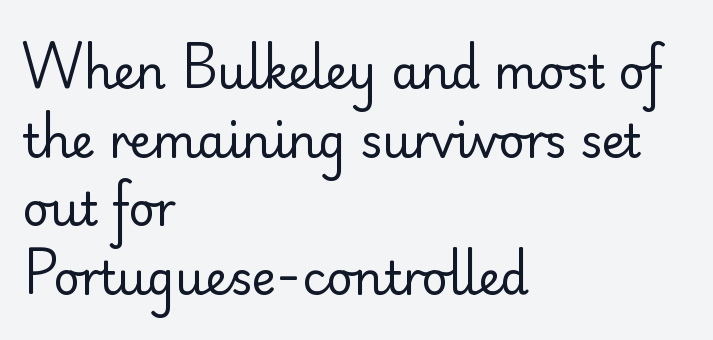
The image shows 46 px regular-weight sans-serif type, upright; set left-aligned, normal line spacing (1.49x), normal letter spacing, not underlined; low stroke contrast and a small x-height.
